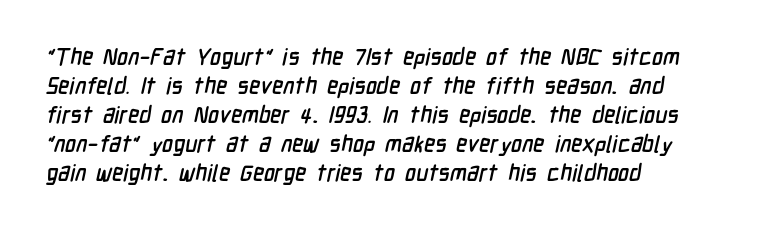
Glyph-to-glyph distance matches everyday printed text. Short and long lines alike share a common starting point at left. Check the space under the baseline: it is left empty. These lines sit exactly where default settings would place them.
